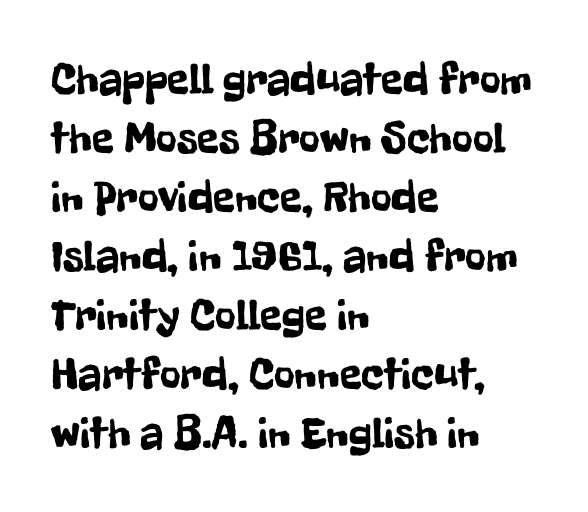
Q: Is the text italic (slanted)? A: No, it is upright.
Q: Is the typeface a serif or a sans-serif typeface? A: Sans-serif.
Q: Is the text underlined? A: No.
Q: How is the paragraph aligned? A: Left-aligned.
Q: Is the spacing between letters normal or unusually wide? A: Normal.
Q: Is the spacing between lines tight, normal or loose? A: Normal.
Q: Width (condensed, normal, or wide)? A: Condensed.
Q: Stroke contrast? A: Low.
Q: x-height? A: Medium.
Q: Monospaced? A: No.
